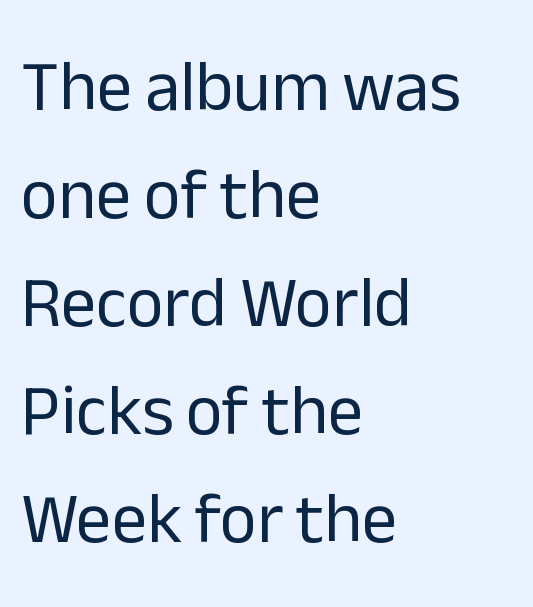
The designer left line spacing at the default. Do the characters align in a grid? No, the font is proportional. In CSS terms this would be text-align: left. Nothing sits at the stroke ends, so this counts as sans-serif. A typesetter would mark this as roman, not italic. There is no visible air inserted between adjacent glyphs.
